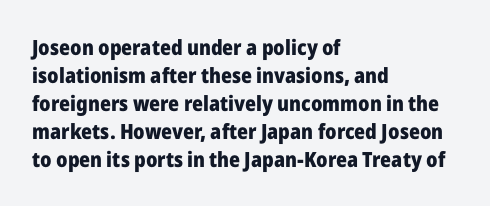
Style check: upright. Reading down the block, your eye returns to a fixed left position each line. This rendering leaves character spacing at its baseline value. Check under the words: just untouched page.
